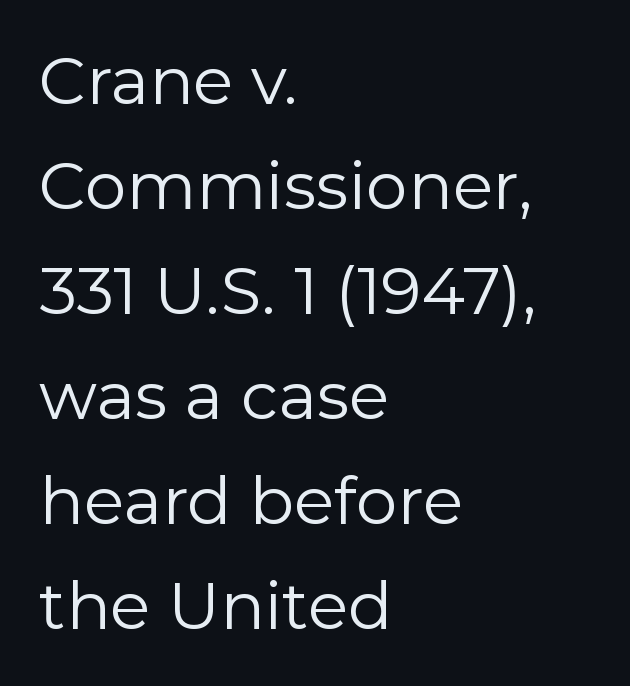
{"serif": "no", "italic": "no", "bold": "no", "weight": "regular", "width": "normal", "stroke_contrast": "low", "x_height": "medium", "monospaced": "no", "underline": "no", "align": "left", "line_spacing": "normal", "line_spacing_ratio": 1.59, "letter_spacing": "normal", "letter_spacing_em": 0.0, "glyph_px": 66}
